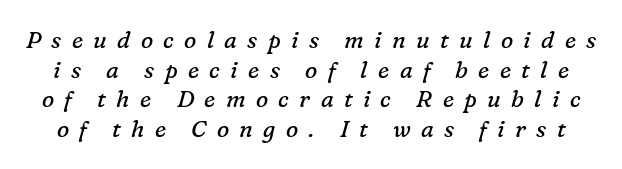
Horizontal bands of white between lines are of average thickness. The passage shown leans; its letterforms are oblique. Is the letter spacing exaggerated? Yes — the characters are pushed far apart. A clean baseline with only descenders dipping below it. The face looks like a standard text weight, possibly lighter.
